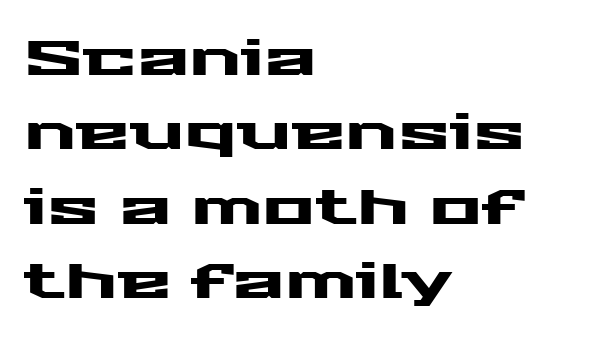
Q: Is the text italic (slanted)? A: No, it is upright.
Q: Is the typeface a serif or a sans-serif typeface? A: Sans-serif.
Q: Is the text underlined? A: No.
Q: How is the paragraph aligned? A: Left-aligned.
Q: Is the spacing between letters normal or unusually wide? A: Normal.
Q: Is the spacing between lines tight, normal or loose? A: Normal.
Q: Width (condensed, normal, or wide)? A: Wide.
Q: Stroke contrast? A: Medium.
Q: x-height? A: Medium.
Q: Monospaced? A: No.
